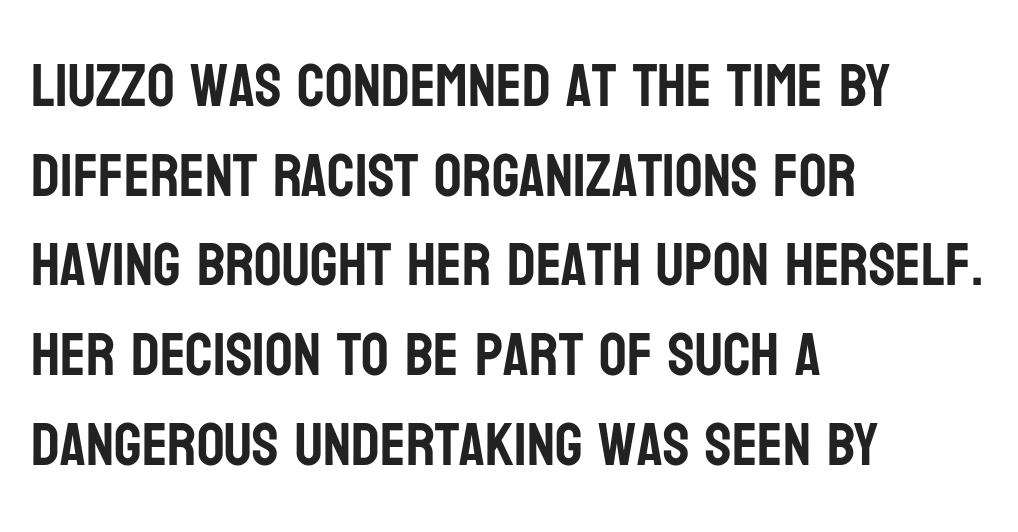
{"serif": "no", "italic": "no", "width": "condensed", "stroke_contrast": "low", "x_height": "large", "monospaced": "no", "underline": "no", "align": "left", "line_spacing": "normal", "line_spacing_ratio": 1.47, "letter_spacing": "normal", "letter_spacing_em": 0.0, "glyph_px": 61}
